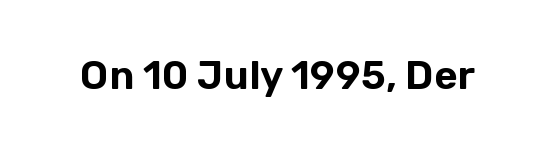
Every stem runs plumb, perpendicular to the baseline. The foot of each line stays bare and open. Here the designer chose a conventional face with non-uniform glyph widths. This rendering leaves character spacing at its baseline value.
